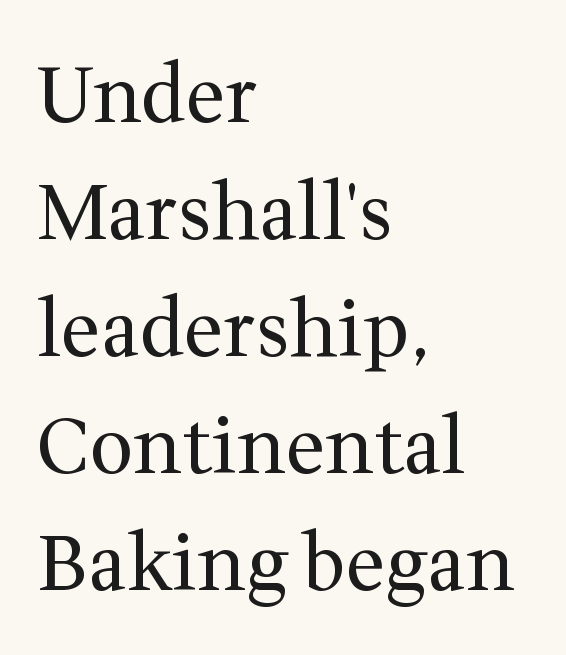
Line spacing here is normal. Nobody drew a line under any word here. Default kerning and tracking; the words read as compact shapes. Upright lettering throughout. The typeface chosen for these lines features serifs. Summary of weight: not heavy and not bold.
